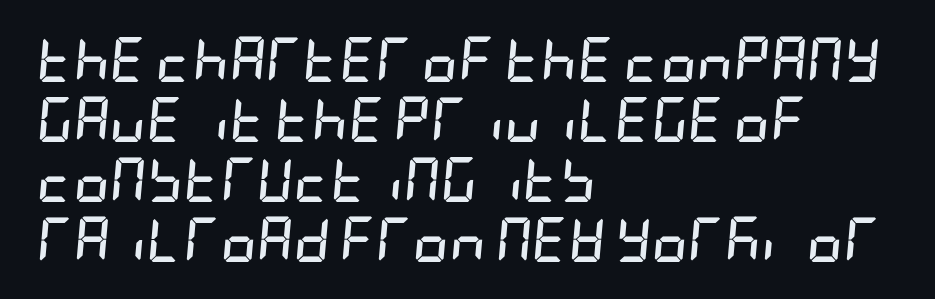
The image shows 45 px semibold, condensed type, italic (leaning right); set left-aligned, normal line spacing (1.33x), normal letter spacing, not underlined; low stroke contrast and a large x-height.
